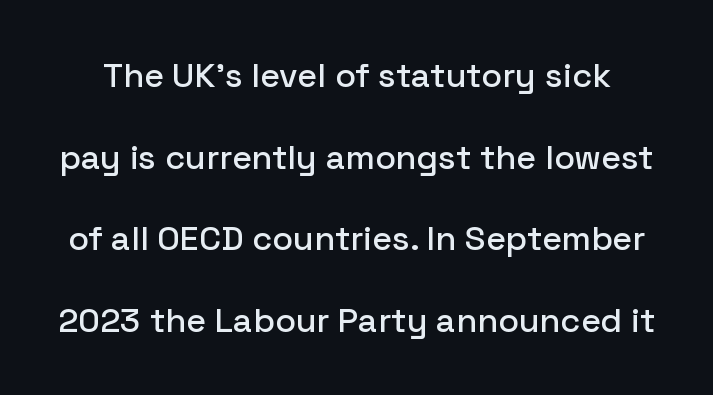
The image shows 34 px sans-serif type, upright; set loose line spacing (2.4x), normal letter spacing, not underlined; low stroke contrast and a medium x-height.
